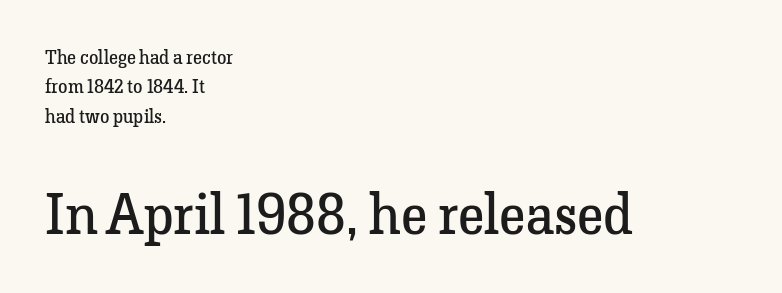
The image shows 56 px regular-weight serif type, upright; set left-aligned, normal line spacing (1.55x), normal letter spacing, not underlined; the second (bottom) block is 2.95x larger; low stroke contrast and a medium x-height.
